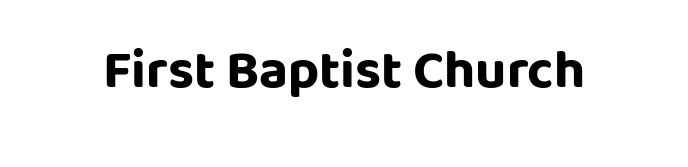
The font family rendered here belongs to the sans-serif group. A full-strength bold gives these letters their thick strokes. The rendering keeps characters at their native spacing. Bare-footed words on every line. Note the varied advance widths — an 'i' is clearly narrower than an 'm'.
